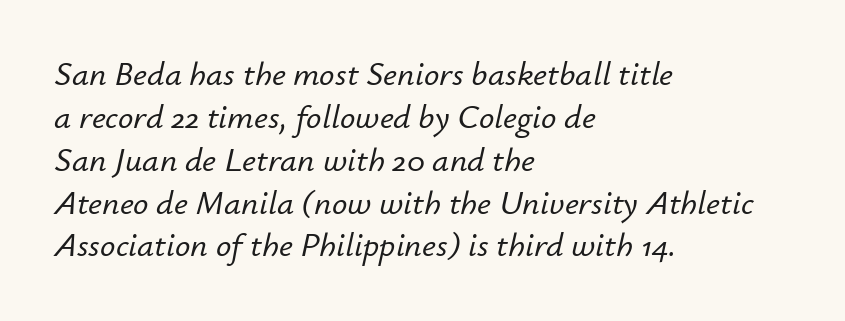
The image shows 34 px text type, italic (leaning right); set left-aligned, normal line spacing (1.26x), normal letter spacing, not underlined; low stroke contrast and a small x-height.
